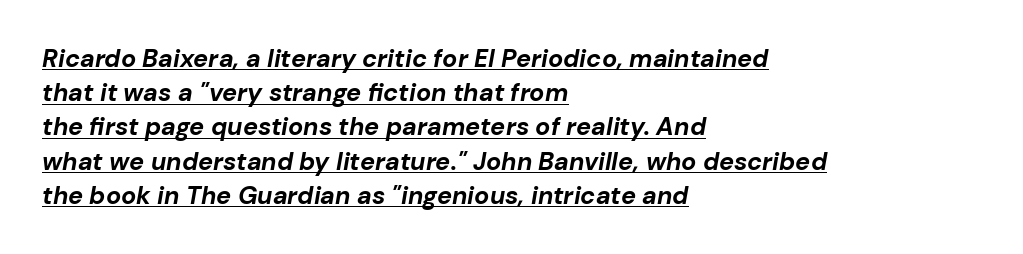
The image shows 25 px bold type, italic (leaning right); set left-aligned, normal line spacing (1.37x), normal letter spacing, underlined.
